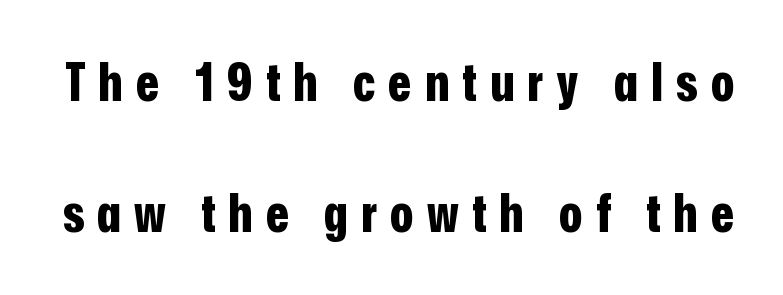
The image shows 53 px bold, condensed sans-serif type, upright; set loose line spacing (2.48x), unusually wide letter spacing (+0.25 em), not underlined; low stroke contrast and a medium x-height.
